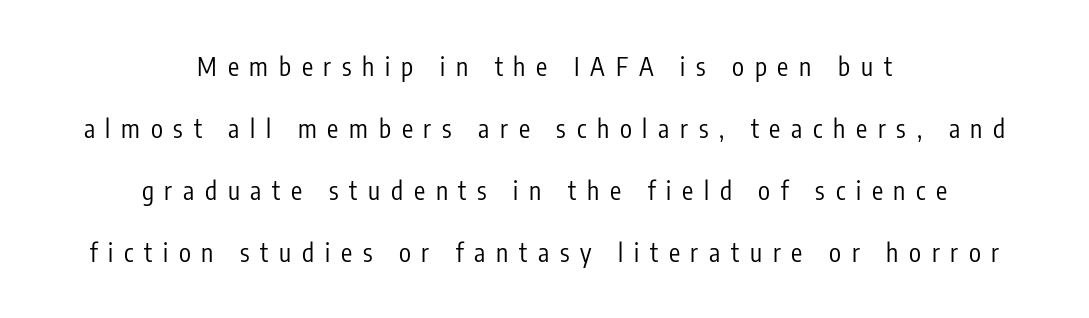
The image shows 25 px text type, upright; set centered, loose line spacing (2.48x), unusually wide letter spacing (+0.43 em), not underlined.
